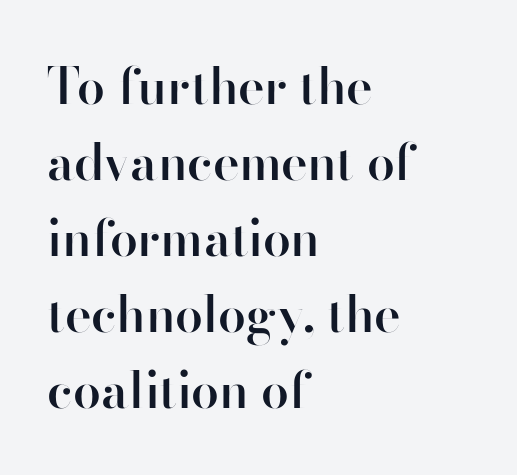
The image shows 50 px semibold sans-serif type, upright; set left-aligned, normal line spacing (1.52x), normal letter spacing, not underlined; high stroke contrast and a small x-height.
